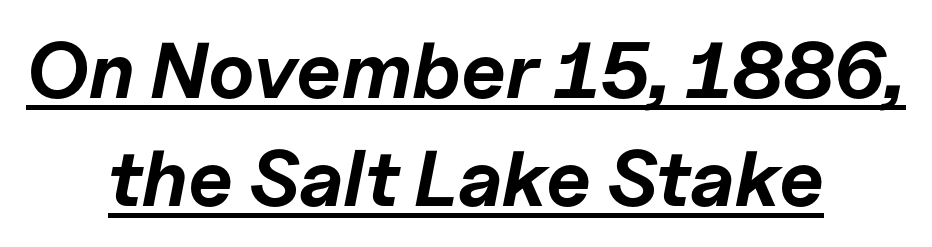
The image shows 79 px bold type, italic (leaning right); set centered, normal line spacing (1.37x), normal letter spacing, underlined; low stroke contrast and a medium x-height.
